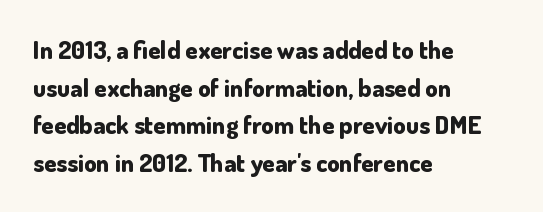
Q: Is the text bold? A: Yes.
Q: Is the text italic (slanted)? A: No, it is upright.
Q: Is the text underlined? A: No.
Q: How is the paragraph aligned? A: Left-aligned.
Q: Is the spacing between letters normal or unusually wide? A: Normal.
Q: Is the spacing between lines tight, normal or loose? A: Normal.
